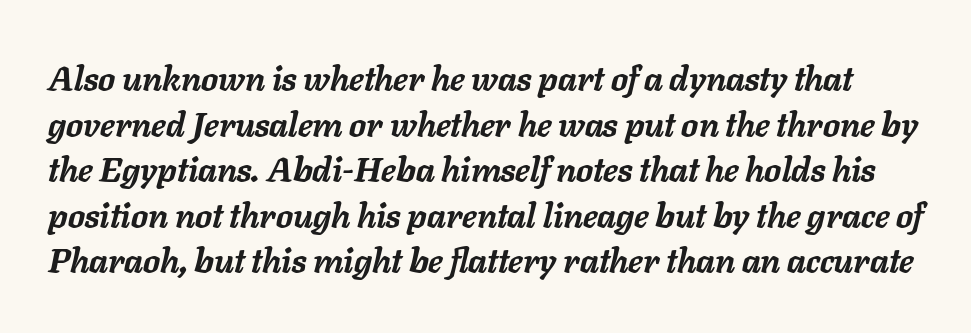
{"italic": "yes", "lean": "right", "slant_degrees": 11, "bold": "yes", "weight": "semibold", "width": "normal", "stroke_contrast": "low", "x_height": "medium", "monospaced": "no", "underline": "no", "line_spacing": "normal", "line_spacing_ratio": 1.34, "letter_spacing": "normal", "letter_spacing_em": 0.0, "glyph_px": 34}
